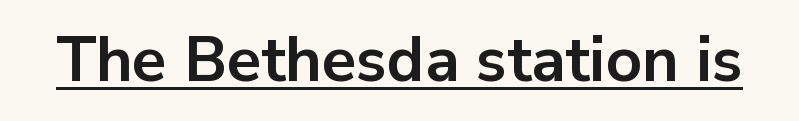
{"serif": "no", "italic": "no", "bold": "yes", "weight": "bold", "width": "normal", "stroke_contrast": "low", "x_height": "medium", "monospaced": "no", "underline": "yes", "letter_spacing": "normal", "letter_spacing_em": 0.0, "glyph_px": 63}
